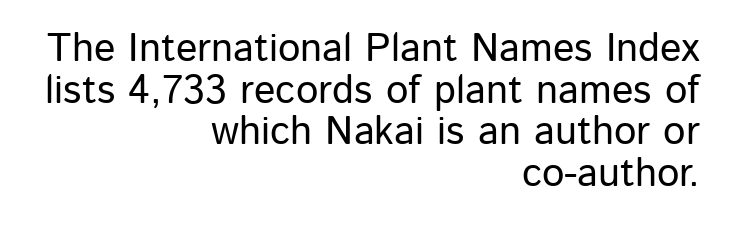
Q: Is the text italic (slanted)? A: No, it is upright.
Q: Is the typeface a serif or a sans-serif typeface? A: Sans-serif.
Q: Is the text underlined? A: No.
Q: How is the paragraph aligned? A: Right-aligned.
Q: Is the spacing between letters normal or unusually wide? A: Normal.
Q: Is the spacing between lines tight, normal or loose? A: Tight.
Q: Width (condensed, normal, or wide)? A: Normal.
Q: Stroke contrast? A: Low.
Q: x-height? A: Medium.
Q: Monospaced? A: No.
